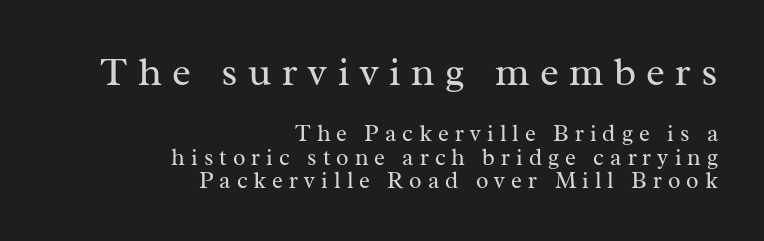
Q: Is the text bold? A: No.
Q: Is the text italic (slanted)? A: No, it is upright.
Q: Is the typeface a serif or a sans-serif typeface? A: Serif.
Q: Is the text underlined? A: No.
Q: How is the paragraph aligned? A: Right-aligned.
Q: Is the spacing between letters normal or unusually wide? A: Unusually wide.
Q: Is the spacing between lines tight, normal or loose? A: Tight.
Q: Which block of text is set in a larger size, the first (top) or the second (bottom)? A: The first (top) one.
Q: Width (condensed, normal, or wide)? A: Normal.
Q: Stroke contrast? A: Medium.
Q: x-height? A: Medium.
Q: Monospaced? A: No.
